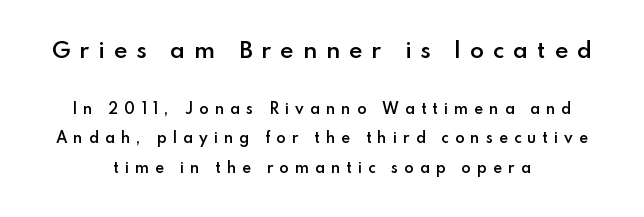
Q: Is the text bold? A: Semi-bold.
Q: Is the text italic (slanted)? A: No, it is upright.
Q: Is the text underlined? A: No.
Q: How is the paragraph aligned? A: Centered.
Q: Is the spacing between letters normal or unusually wide? A: Unusually wide.
Q: Is the spacing between lines tight, normal or loose? A: Loose.
Q: Which block of text is set in a larger size, the first (top) or the second (bottom)? A: The first (top) one.
